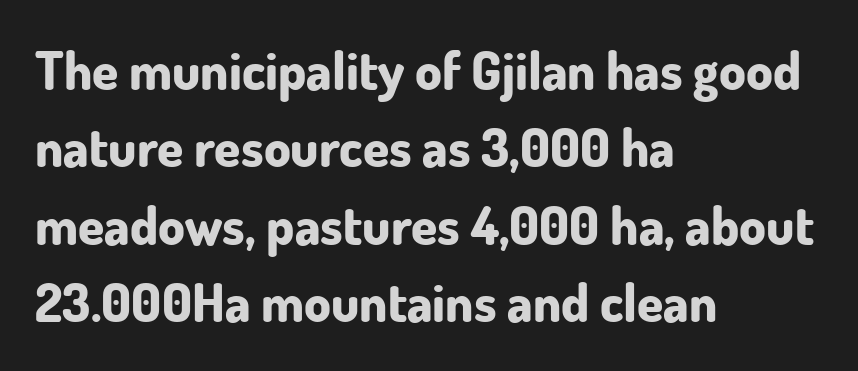
What stands out about the letter spacing? Nothing — it is the standard amount. Compared with an ordinary text face, these strokes are far heavier — a full bold. Examine the stroke ends and you'll find no serifs. Each line starts at the same left margin while the right side varies. The letters stand straight up with perfectly vertical stems. Note the varied advance widths — an 'i' is clearly narrower than an 'm'.
